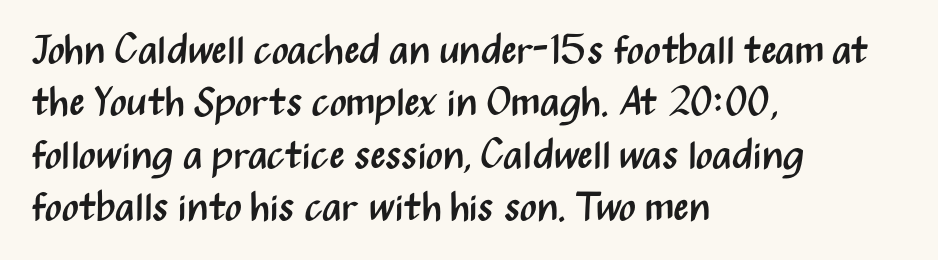
Q: Is the text bold? A: No.
Q: Is the text italic (slanted)? A: No, it is upright.
Q: Is the typeface a serif or a sans-serif typeface? A: Sans-serif.
Q: Is the text underlined? A: No.
Q: How is the paragraph aligned? A: Left-aligned.
Q: Is the spacing between letters normal or unusually wide? A: Normal.
Q: Is the spacing between lines tight, normal or loose? A: Normal.
Q: Width (condensed, normal, or wide)? A: Condensed.
Q: Stroke contrast? A: Medium.
Q: x-height? A: Medium.
Q: Monospaced? A: No.
